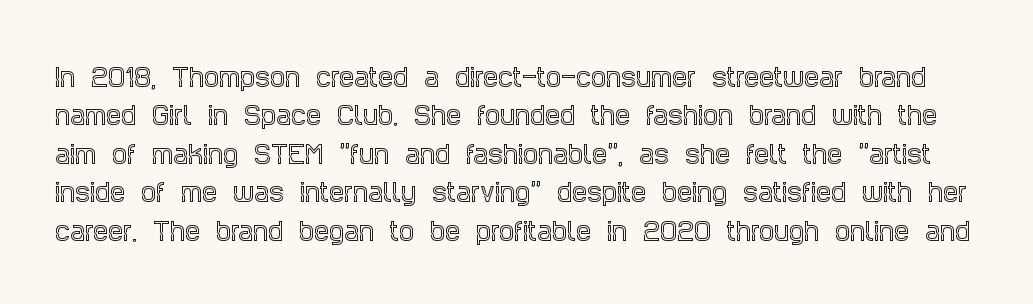
The strip under each line holds only bare page. This rendering leaves character spacing at its baseline value. A typesetter would call this leading conventional body-copy spacing. The type sits square on the baseline with zero lean.
